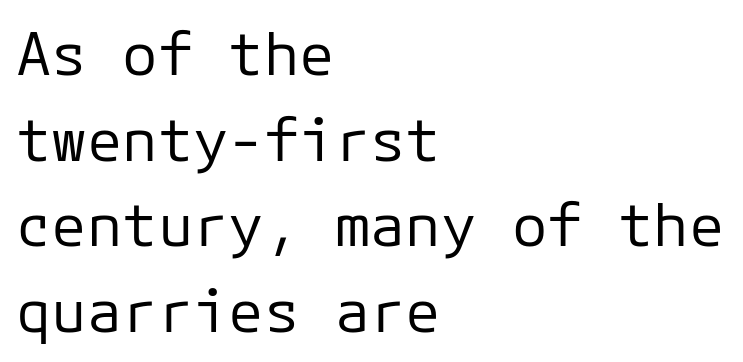
The image shows 59 px regular-weight sans-serif type, upright, monospaced; set left-aligned, normal line spacing (1.45x), normal letter spacing, not underlined; low stroke contrast and a medium x-height.
